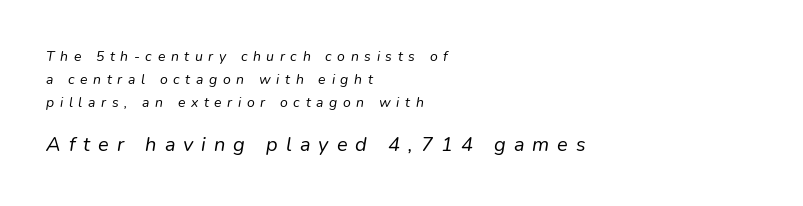
{"italic": "yes", "lean": "right", "slant_degrees": 9, "bold": "no", "underline": "no", "align": "left", "line_spacing": "normal", "line_spacing_ratio": 1.63, "letter_spacing": "wide", "letter_spacing_em": 0.4, "larger_block": "second", "size_ratio": 1.43, "glyph_px": 20}
